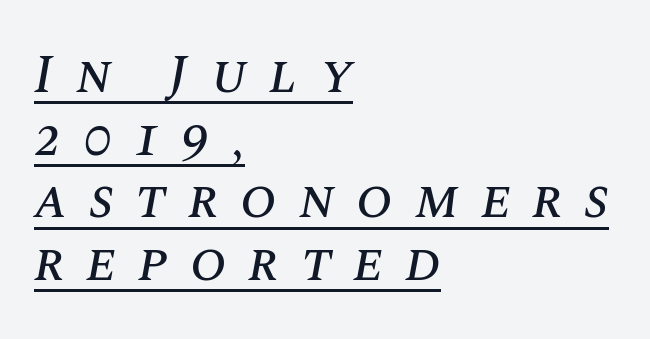
{"italic": "yes", "lean": "right", "slant_degrees": 10, "width": "normal", "stroke_contrast": "medium", "x_height": "large", "monospaced": "no", "underline": "yes", "align": "left", "line_spacing_ratio": 1.16, "letter_spacing": "wide", "letter_spacing_em": 0.4, "glyph_px": 54}
